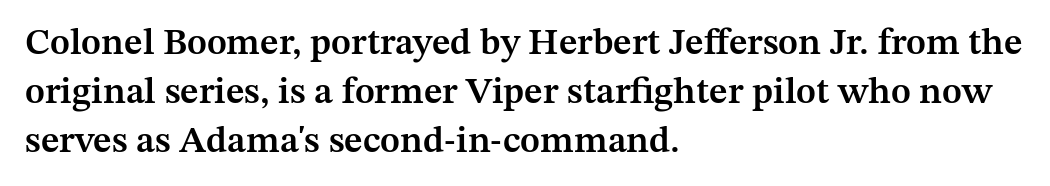
The face used here is a semibold: visibly heavier than regular, lighter than bold. Tracking value appears to be zero — textbook default spacing. The gap between lines stays unmarked. Characters remain perfectly vertical along every line.
